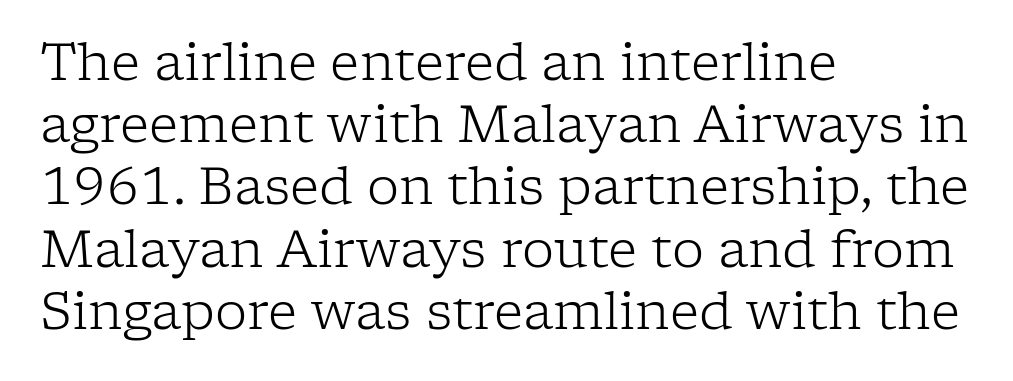
Q: Is the text bold? A: No.
Q: Is the text italic (slanted)? A: No, it is upright.
Q: Is the typeface a serif or a sans-serif typeface? A: Serif.
Q: Is the text underlined? A: No.
Q: How is the paragraph aligned? A: Left-aligned.
Q: Is the spacing between letters normal or unusually wide? A: Normal.
Q: Width (condensed, normal, or wide)? A: Normal.
Q: Stroke contrast? A: Low.
Q: x-height? A: Medium.
Q: Monospaced? A: No.
